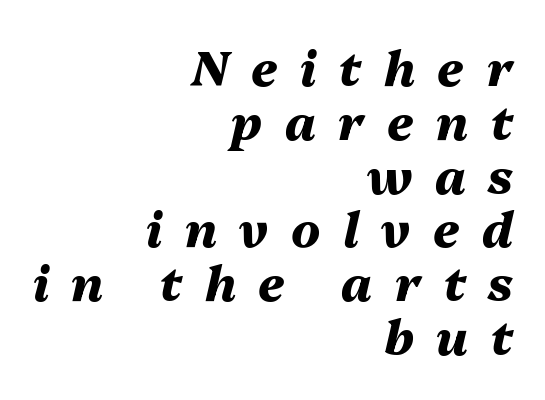
Q: Is the text bold? A: Yes.
Q: Is the text italic (slanted)? A: Yes, it leans right by about 13 degrees.
Q: Is the text underlined? A: No.
Q: How is the paragraph aligned? A: Right-aligned.
Q: Is the spacing between letters normal or unusually wide? A: Unusually wide.
Q: Is the spacing between lines tight, normal or loose? A: Tight.
Q: Width (condensed, normal, or wide)? A: Normal.
Q: Stroke contrast? A: Medium.
Q: x-height? A: Medium.
Q: Monospaced? A: No.
